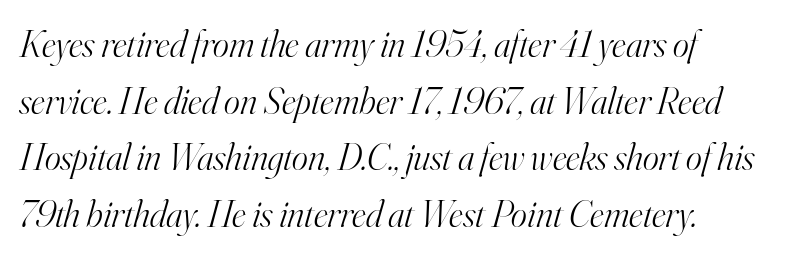
Check under the words: just untouched page. These lines sit exactly where default settings would place them. These lines are set flush left with a ragged right edge. No extra ink here — the face is not bold. You could call the tracking neutral — neither tight nor loose. The axis of the letterforms is tilted away from vertical.
